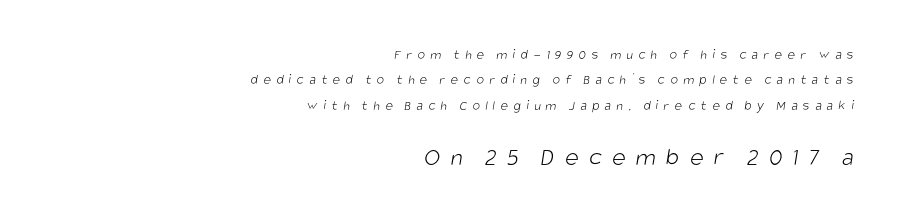
Horizontal alignment here is rightward, an uncommon choice for prose. No chunkiness to these letters — they're not bold. The type is letterspaced generously, with wide tracking. Visually, the bottom section dominates because its glyphs are scaled up. The space beneath each line is pristine and unruled.
